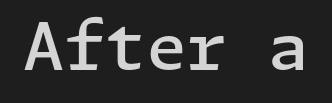
The letterforms sit shoulder to shoulder at normal distance. Typographically, this falls in the sans-serif category. A bare baseline throughout the passage. Strokes here are thickened, but only to semibold level.
